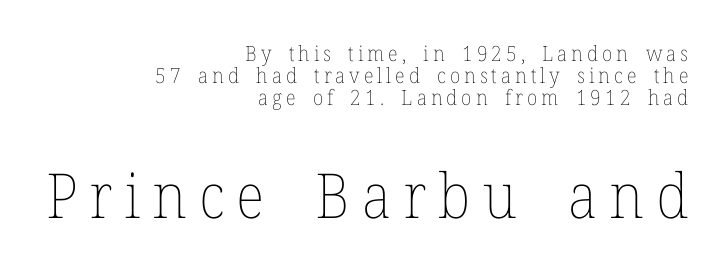
A typesetter would call this proportional, since set widths differ per character. These glyphs show unthickened strokes, regular width or finer. Notice how descenders almost collide with the ascenders below — that's tight leading. The axis of the letterforms is exactly vertical. The paragraph shown leans on its right margin.
